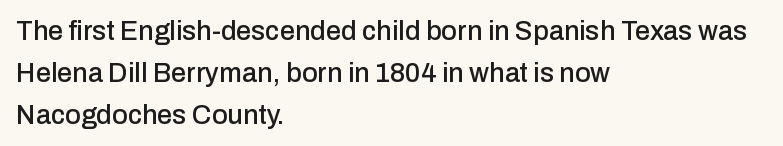
{"italic": "no", "underline": "no", "align": "left", "line_spacing": "normal", "line_spacing_ratio": 1.55, "letter_spacing": "normal", "letter_spacing_em": 0.0, "glyph_px": 27}
